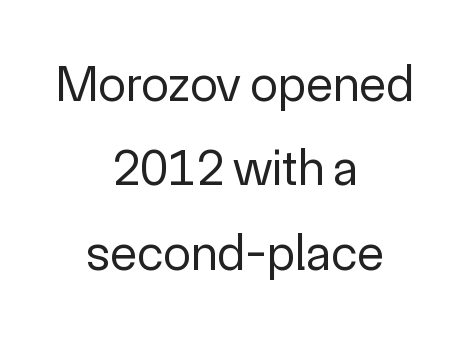
The image shows 50 px regular-weight sans-serif type, upright; set centered, normal line spacing (1.69x), normal letter spacing, not underlined; a medium x-height.
